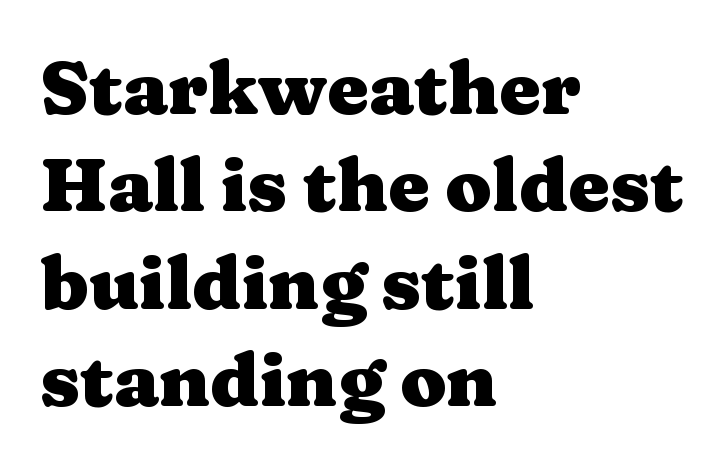
The image shows 75 px heavy, wide serif type, upright; set left-aligned, normal line spacing (1.3x), normal letter spacing, not underlined; medium stroke contrast and a medium x-height.
